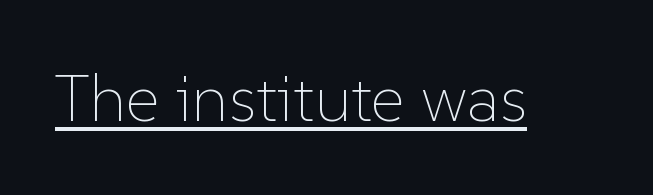
This is the regular roman posture of the typeface. The strokes carry an ordinary text weight at most. Between one letter and the next there's only the usual sliver of space. The words here are underlined.
